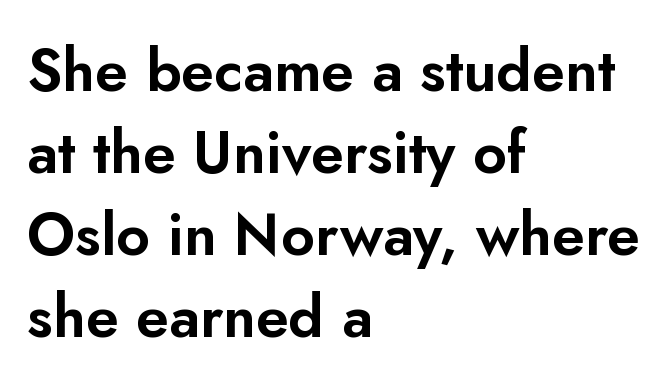
{"serif": "no", "italic": "no", "width": "normal", "stroke_contrast": "low", "x_height": "small", "monospaced": "no", "underline": "no", "align": "left", "line_spacing": "normal", "line_spacing_ratio": 1.39, "letter_spacing": "normal", "letter_spacing_em": 0.0, "glyph_px": 59}
